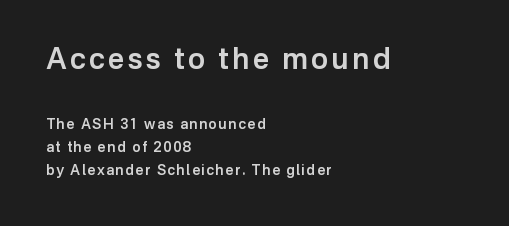
Q: Is the text bold? A: Semi-bold.
Q: Is the text italic (slanted)? A: No, it is upright.
Q: Is the typeface a serif or a sans-serif typeface? A: Sans-serif.
Q: Is the text underlined? A: No.
Q: How is the paragraph aligned? A: Left-aligned.
Q: Is the spacing between lines tight, normal or loose? A: Normal.
Q: Which block of text is set in a larger size, the first (top) or the second (bottom)? A: The first (top) one.
Q: Width (condensed, normal, or wide)? A: Normal.
Q: Stroke contrast? A: Low.
Q: x-height? A: Medium.
Q: Monospaced? A: No.
